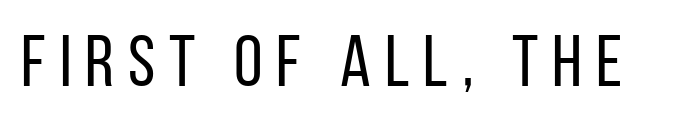
{"serif": "no", "italic": "no", "bold": "no", "weight": "regular", "width": "condensed", "stroke_contrast": "low", "x_height": "large", "monospaced": "no", "underline": "no", "glyph_px": 73}
